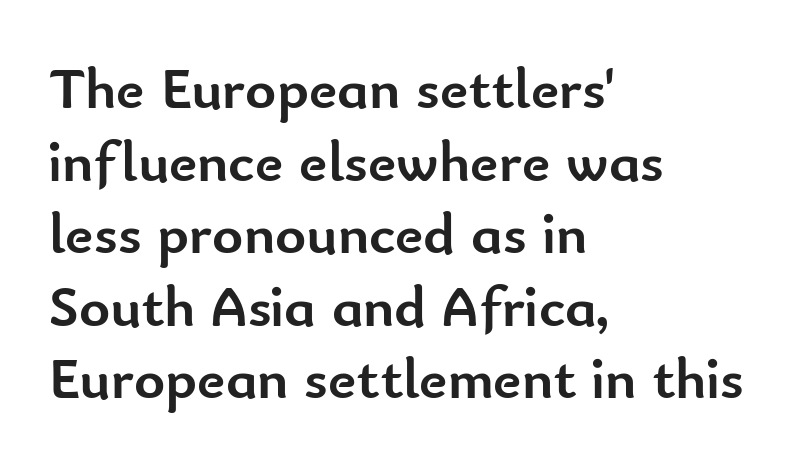
What kind of face is this? One without serifs — a sans. The type sits square on the baseline with zero lean. Layout note: lines flush left. Each row of text sits above clean, open space.
